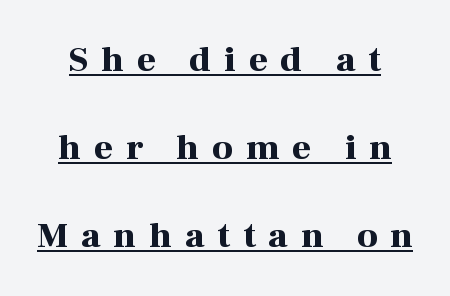
{"serif": "yes", "italic": "no", "bold": "yes", "weight": "bold", "width": "normal", "stroke_contrast": "high", "x_height": "medium", "monospaced": "no", "underline": "yes", "line_spacing": "loose", "line_spacing_ratio": 2.44, "letter_spacing": "wide", "letter_spacing_em": 0.36, "glyph_px": 36}
